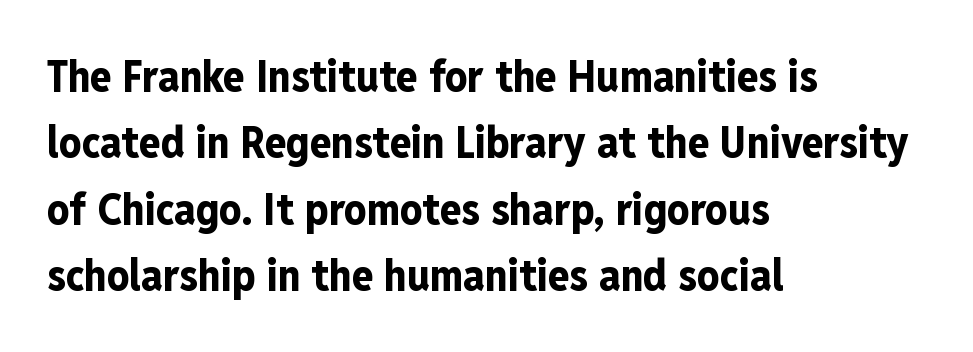
{"serif": "no", "italic": "no", "bold": "yes", "weight": "bold", "width": "condensed", "stroke_contrast": "low", "x_height": "medium", "monospaced": "no", "underline": "no", "align": "left", "line_spacing": "normal", "line_spacing_ratio": 1.51, "letter_spacing": "normal", "letter_spacing_em": 0.0, "glyph_px": 44}
